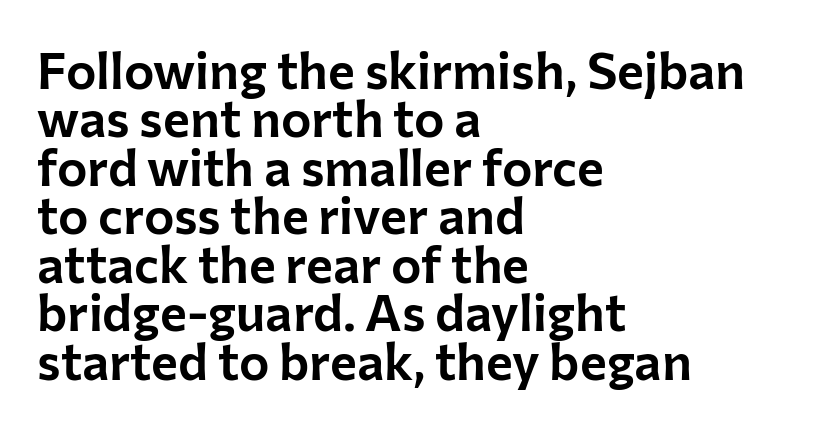
Q: Is the text italic (slanted)? A: No, it is upright.
Q: Is the typeface a serif or a sans-serif typeface? A: Sans-serif.
Q: Is the text underlined? A: No.
Q: How is the paragraph aligned? A: Left-aligned.
Q: Is the spacing between letters normal or unusually wide? A: Normal.
Q: Is the spacing between lines tight, normal or loose? A: Tight.
Q: Width (condensed, normal, or wide)? A: Normal.
Q: Stroke contrast? A: Low.
Q: x-height? A: Medium.
Q: Monospaced? A: No.
